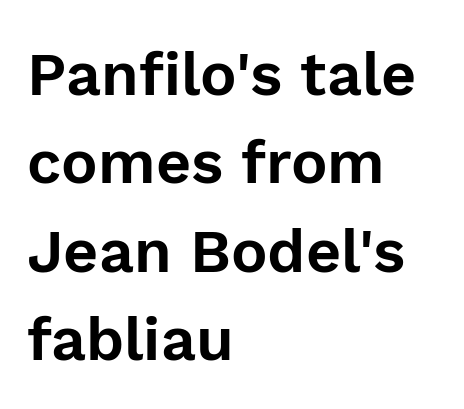
{"serif": "no", "italic": "no", "width": "normal", "x_height": "medium", "monospaced": "no", "underline": "no", "align": "left", "line_spacing": "normal", "line_spacing_ratio": 1.45, "letter_spacing": "normal", "letter_spacing_em": 0.0, "glyph_px": 61}
